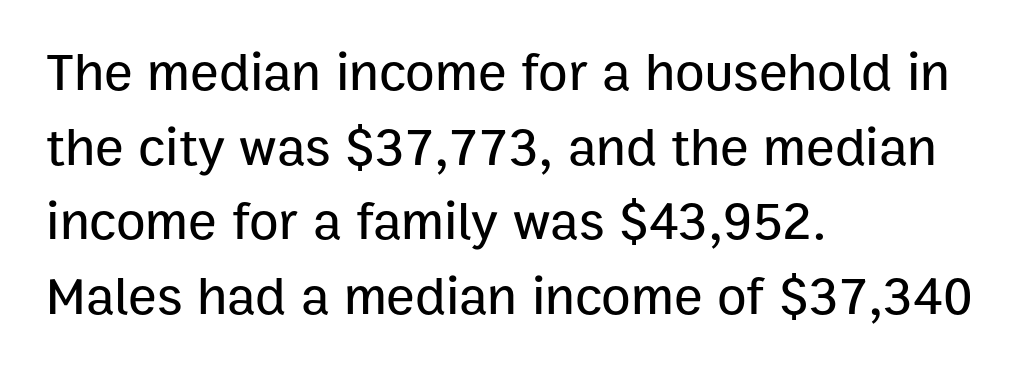
The image shows 54 px sans-serif type, upright; set left-aligned, normal line spacing (1.38x), normal letter spacing, not underlined; low stroke contrast and a medium x-height.
